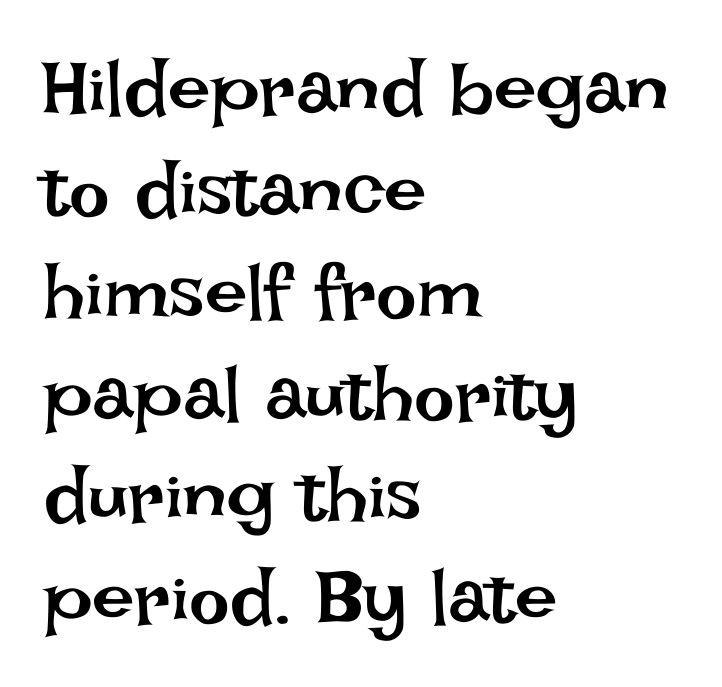
The image shows 76 px regular-weight type, upright; set left-aligned, normal line spacing (1.34x), normal letter spacing, not underlined; low stroke contrast and a large x-height.
